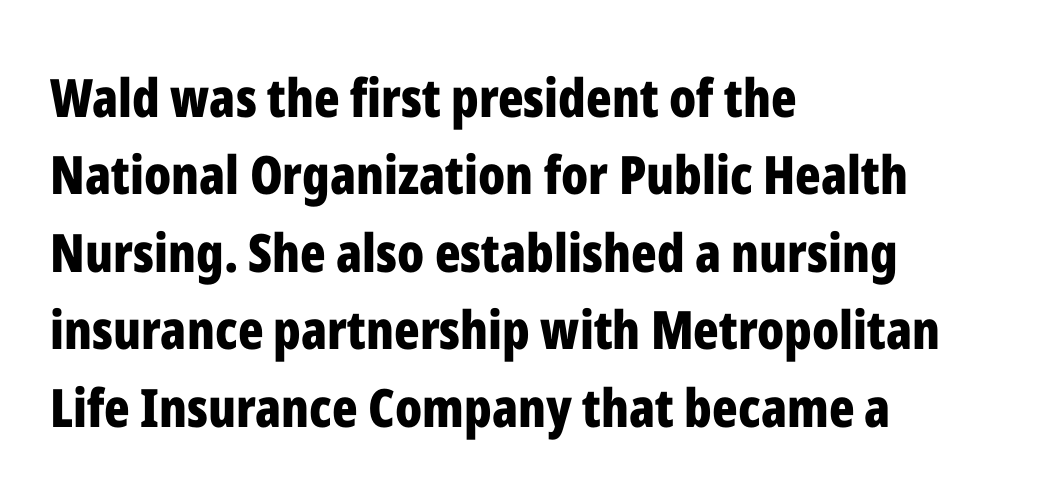
The image shows 53 px bold, condensed sans-serif type, upright; set left-aligned, normal line spacing (1.46x), normal letter spacing, not underlined; low stroke contrast and a medium x-height.
